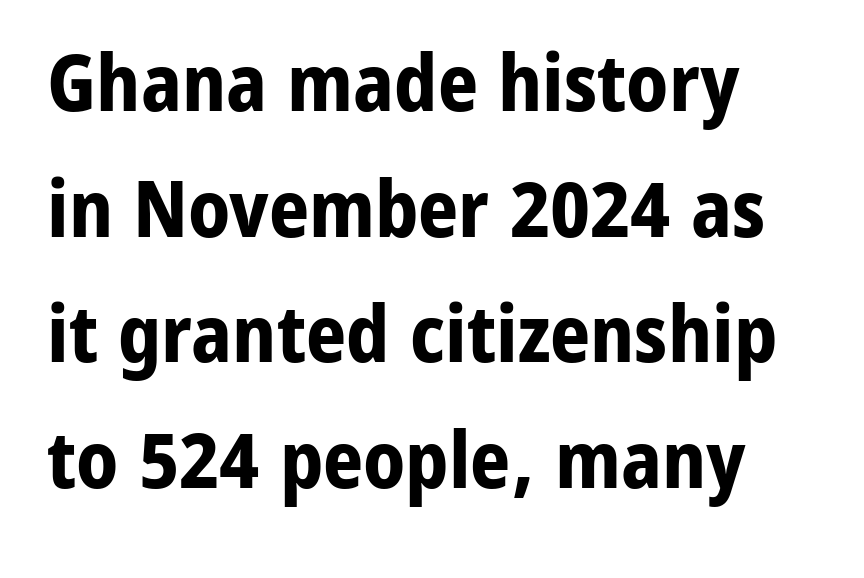
Q: Is the text bold? A: Yes.
Q: Is the text italic (slanted)? A: No, it is upright.
Q: Is the typeface a serif or a sans-serif typeface? A: Sans-serif.
Q: Is the text underlined? A: No.
Q: How is the paragraph aligned? A: Left-aligned.
Q: Is the spacing between letters normal or unusually wide? A: Normal.
Q: Is the spacing between lines tight, normal or loose? A: Normal.
Q: Width (condensed, normal, or wide)? A: Normal.
Q: Stroke contrast? A: Low.
Q: x-height? A: Medium.
Q: Monospaced? A: No.
